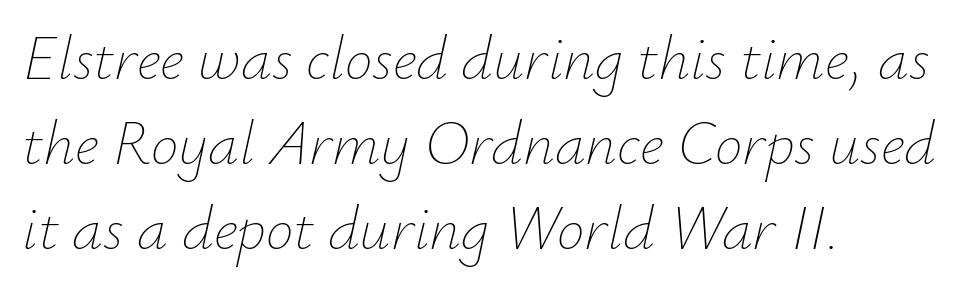
The image shows 62 px thin type, italic (leaning right); set left-aligned, normal line spacing (1.37x), normal letter spacing, not underlined; low stroke contrast and a small x-height.
